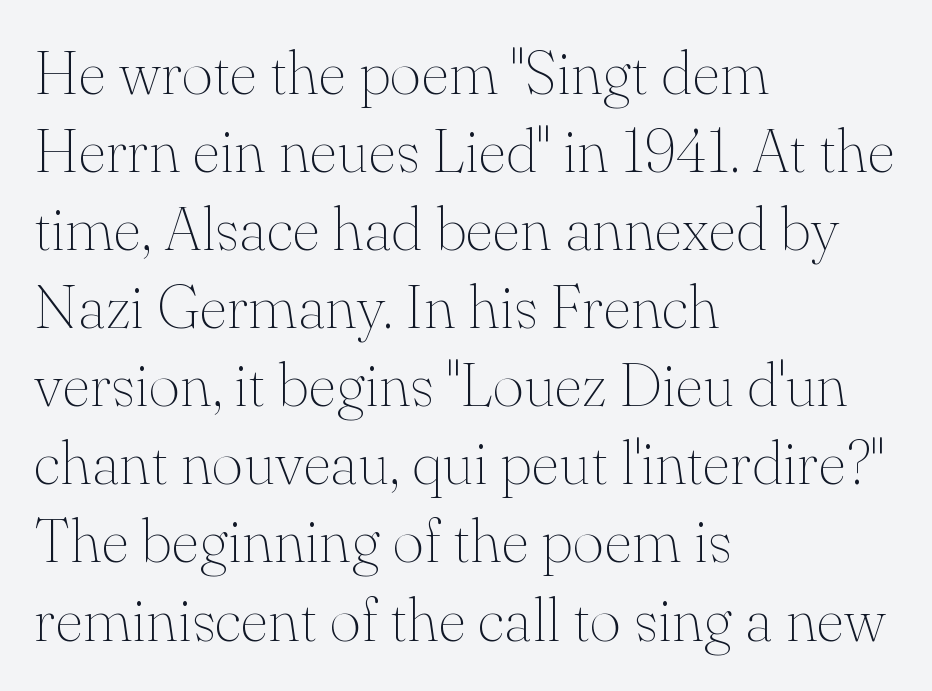
{"serif": "yes", "italic": "no", "bold": "no", "weight": "thin", "width": "normal", "stroke_contrast": "medium", "x_height": "small", "monospaced": "no", "underline": "no", "align": "left", "line_spacing": "normal", "line_spacing_ratio": 1.28, "letter_spacing": "normal", "letter_spacing_em": 0.0, "glyph_px": 61}
